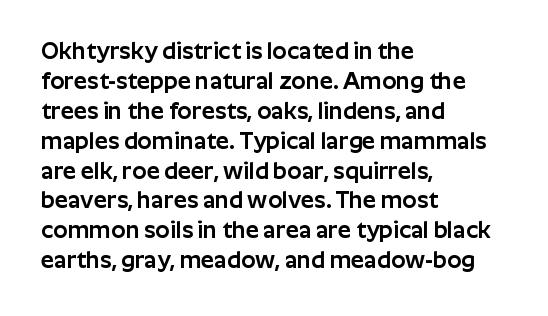
{"italic": "no", "underline": "no", "align": "left", "line_spacing": "normal", "line_spacing_ratio": 1.3, "letter_spacing": "normal", "letter_spacing_em": 0.0, "glyph_px": 23}
